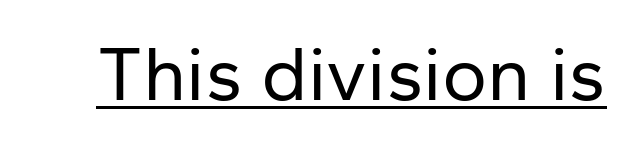
The image shows 77 px regular-weight sans-serif type, upright; set normal letter spacing, underlined; low stroke contrast and a medium x-height.
